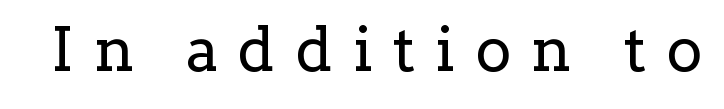
Character widths vary here, with narrow letters taking less room than wide ones. The font sits on the lighter half of the weight spectrum, regular included. Serifs: yes, visible at the terminals of the letterforms. Substantial extra tracking has been applied to these lines.
